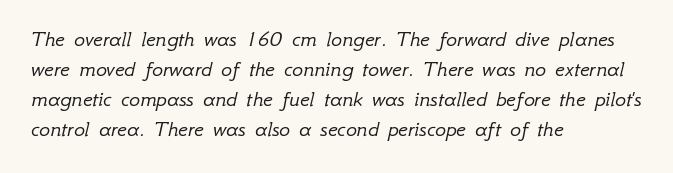
The typesetting does not lean heavy: it is not bold. The string is rendered with underlining switched off. Leading matches the norm, producing a regular column. One-word summary of the alignment: left. Tracking here is standard; glyphs follow each other at the usual distance.
